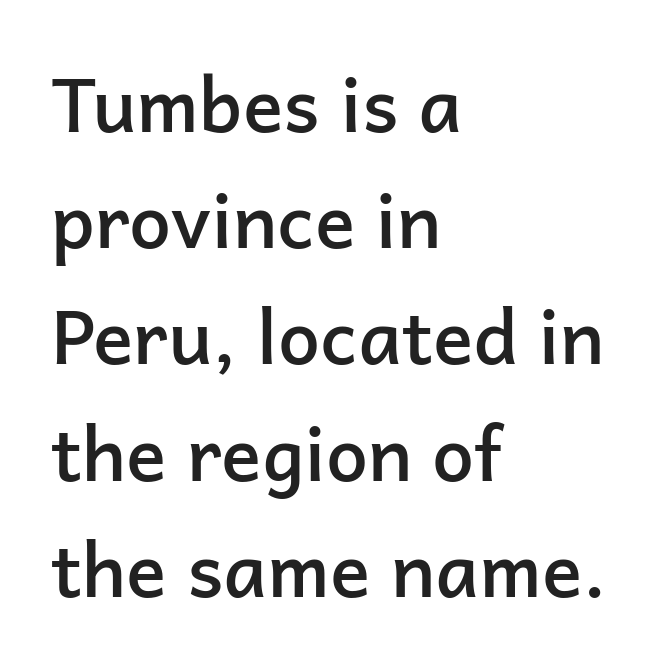
Q: Is the text bold? A: Semi-bold.
Q: Is the text italic (slanted)? A: No, it is upright.
Q: Is the typeface a serif or a sans-serif typeface? A: Sans-serif.
Q: Is the text underlined? A: No.
Q: How is the paragraph aligned? A: Left-aligned.
Q: Is the spacing between letters normal or unusually wide? A: Normal.
Q: Is the spacing between lines tight, normal or loose? A: Normal.
Q: Width (condensed, normal, or wide)? A: Normal.
Q: Stroke contrast? A: Low.
Q: x-height? A: Medium.
Q: Monospaced? A: No.
